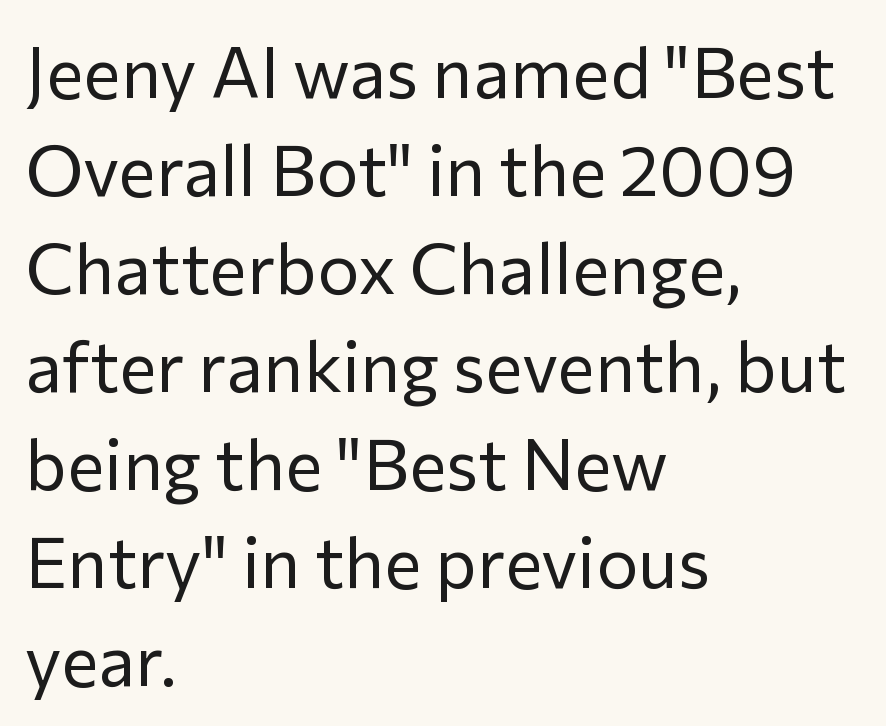
The image shows 71 px regular-weight sans-serif type, upright; set left-aligned, normal line spacing (1.38x), normal letter spacing, not underlined; low stroke contrast and a medium x-height.
